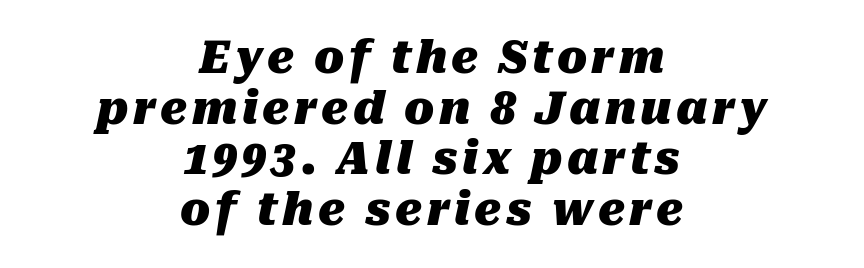
Q: Is the text bold? A: Yes.
Q: Is the text italic (slanted)? A: Yes, it leans right by about 10 degrees.
Q: Is the text underlined? A: No.
Q: How is the paragraph aligned? A: Centered.
Q: Is the spacing between lines tight, normal or loose? A: Tight.
Q: Width (condensed, normal, or wide)? A: Normal.
Q: Stroke contrast? A: Medium.
Q: x-height? A: Medium.
Q: Monospaced? A: No.
